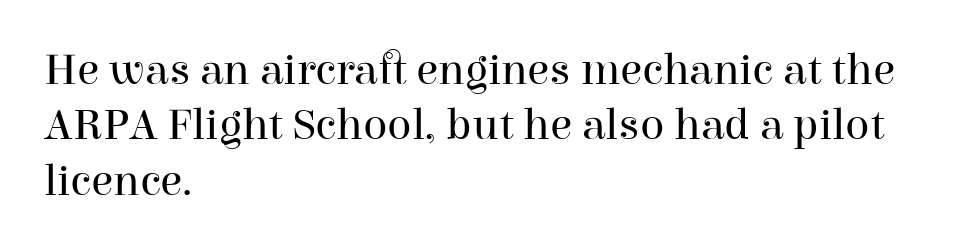
The image shows 45 px regular-weight serif type, upright; set left-aligned, line spacing 1.23x, normal letter spacing, not underlined; high stroke contrast and a medium x-height.
